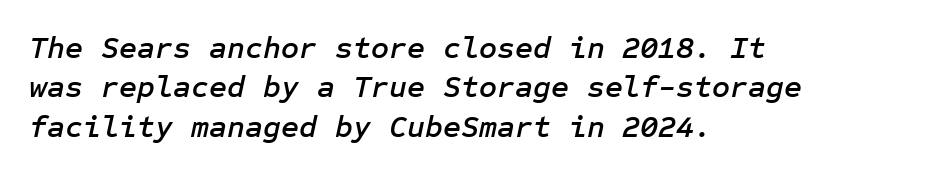
Q: Is the text italic (slanted)? A: Yes, it leans right by about 12 degrees.
Q: Is the text underlined? A: No.
Q: How is the paragraph aligned? A: Left-aligned.
Q: Is the spacing between letters normal or unusually wide? A: Normal.
Q: Is the spacing between lines tight, normal or loose? A: Normal.
Q: Width (condensed, normal, or wide)? A: Normal.
Q: Stroke contrast? A: Low.
Q: x-height? A: Medium.
